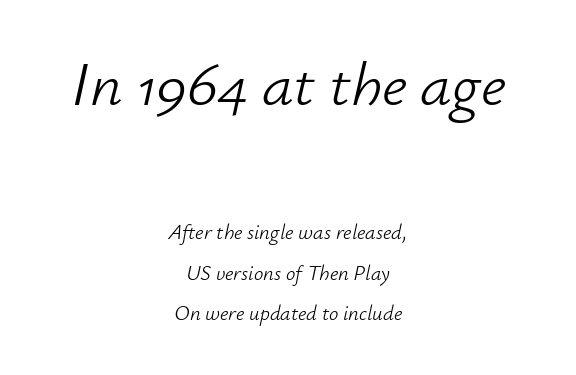
Q: Is the text bold? A: No.
Q: Is the text italic (slanted)? A: Yes, it leans right by about 12 degrees.
Q: Is the text underlined? A: No.
Q: How is the paragraph aligned? A: Centered.
Q: Is the spacing between letters normal or unusually wide? A: Normal.
Q: Is the spacing between lines tight, normal or loose? A: Loose.
Q: Which block of text is set in a larger size, the first (top) or the second (bottom)? A: The first (top) one.
Q: Width (condensed, normal, or wide)? A: Normal.
Q: Stroke contrast? A: Low.
Q: x-height? A: Small.
Q: Monospaced? A: No.
